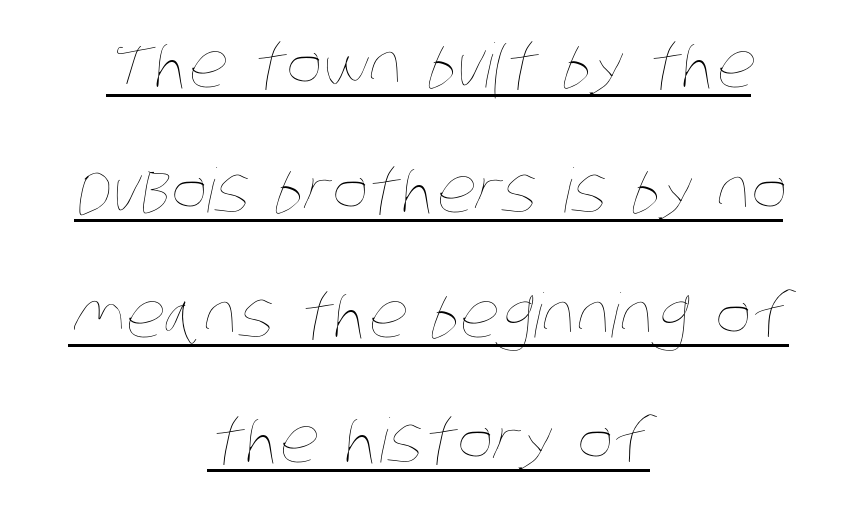
Summary of vertical rhythm: relaxed, with wide interline spacing. Emphasis is given by a line drawn under the lettering. Think standard paragraph weight, or any step lighter than that. The horizontal fit of the characters is conventional and even. The rendering uses natural spacing where letterforms have individual widths. The whitespace from short lines is split evenly between both sides.
